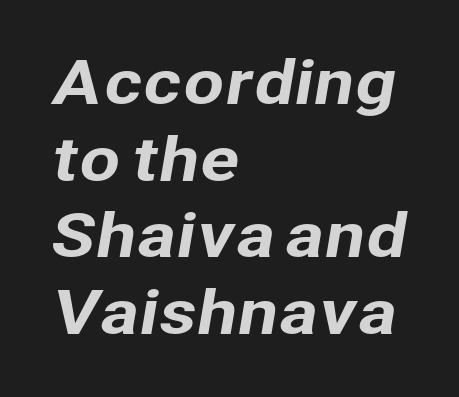
Q: Is the typeface a serif or a sans-serif typeface? A: Sans-serif.
Q: Is the text underlined? A: No.
Q: How is the paragraph aligned? A: Left-aligned.
Q: Is the spacing between letters normal or unusually wide? A: Normal.
Q: Is the spacing between lines tight, normal or loose? A: Normal.
Q: Width (condensed, normal, or wide)? A: Normal.
Q: Stroke contrast? A: Low.
Q: x-height? A: Medium.
Q: Monospaced? A: No.
